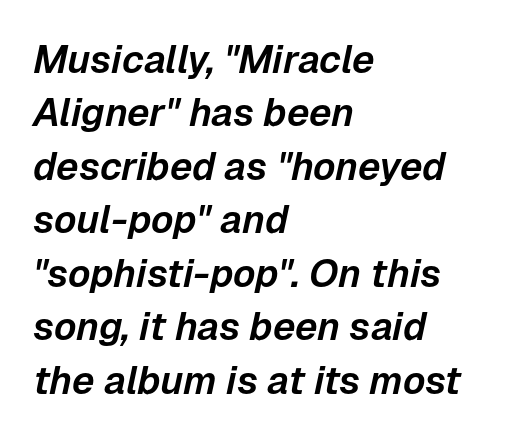
The image shows 39 px text type, italic (leaning right); set left-aligned, normal line spacing (1.37x), normal letter spacing, not underlined; low stroke contrast and a medium x-height.
